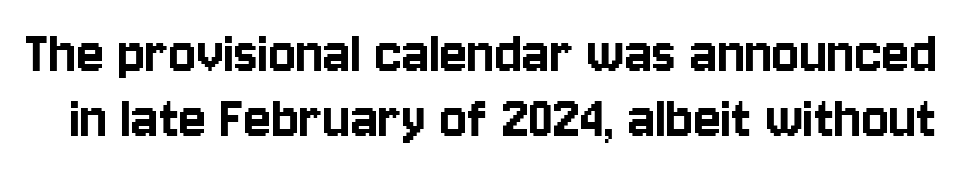
Spacing verdict: proportional, widths tailored to each character. Upright lettering throughout. Typographically, this falls in the sans-serif category. The specimen omits any rule beneath the text block's lines. Regarding leading, the lines here are crowded together. This sample uses plain, unmodified letter spacing.
